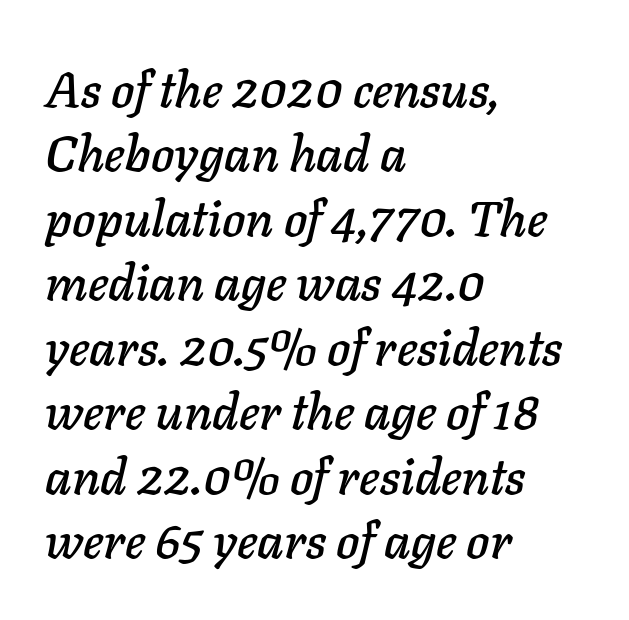
Q: Is the text italic (slanted)? A: Yes, it leans right by about 11 degrees.
Q: Is the text underlined? A: No.
Q: How is the paragraph aligned? A: Left-aligned.
Q: Is the spacing between letters normal or unusually wide? A: Normal.
Q: Is the spacing between lines tight, normal or loose? A: Normal.
Q: Width (condensed, normal, or wide)? A: Normal.
Q: Stroke contrast? A: Low.
Q: x-height? A: Medium.
Q: Monospaced? A: No.
